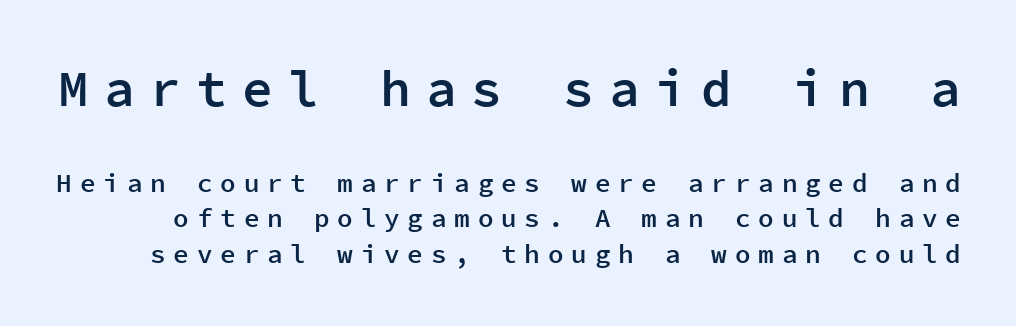
Q: Is the text bold? A: Semi-bold.
Q: Is the text italic (slanted)? A: No, it is upright.
Q: Is the typeface a serif or a sans-serif typeface? A: Sans-serif.
Q: Is the text underlined? A: No.
Q: Is the spacing between letters normal or unusually wide? A: Unusually wide.
Q: Is the spacing between lines tight, normal or loose? A: Normal.
Q: Which block of text is set in a larger size, the first (top) or the second (bottom)? A: The first (top) one.
Q: Width (condensed, normal, or wide)? A: Normal.
Q: Stroke contrast? A: Low.
Q: x-height? A: Medium.
Q: Monospaced? A: Yes.
